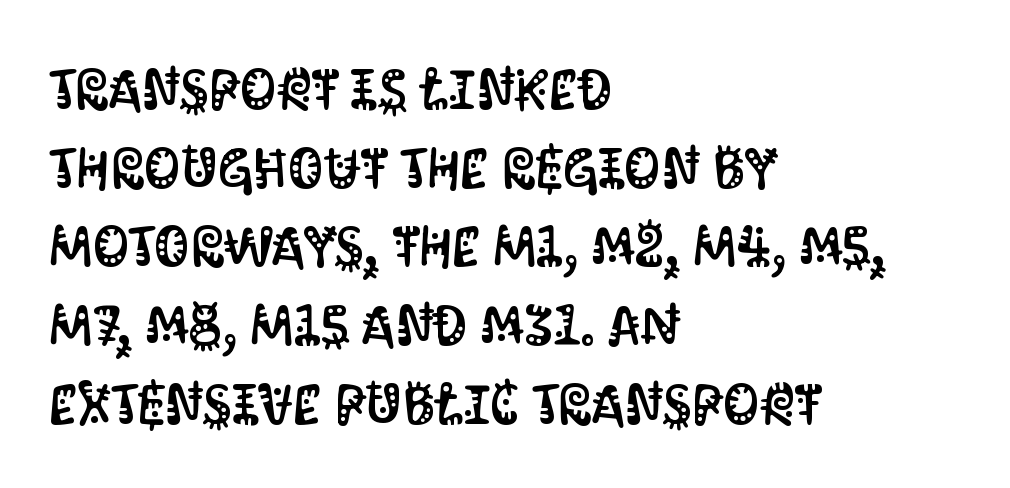
The image shows 57 px condensed sans-serif type, upright; set left-aligned, normal line spacing (1.38x), normal letter spacing, not underlined; medium stroke contrast and a large x-height.
